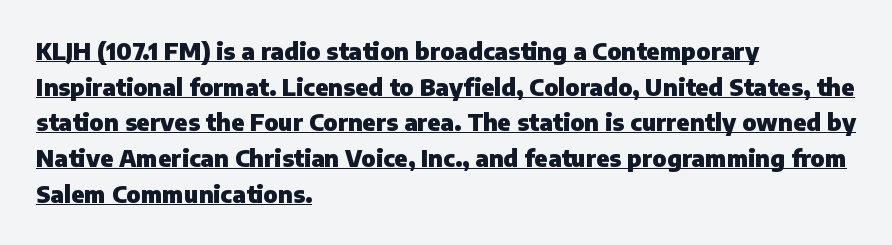
Heavy-handed strokes throughout: this text is bold. The passage shown is underscored from start to finish. The vertical gap from one line to the next is medium. The typesetter chose a ragged-right arrangement here.
